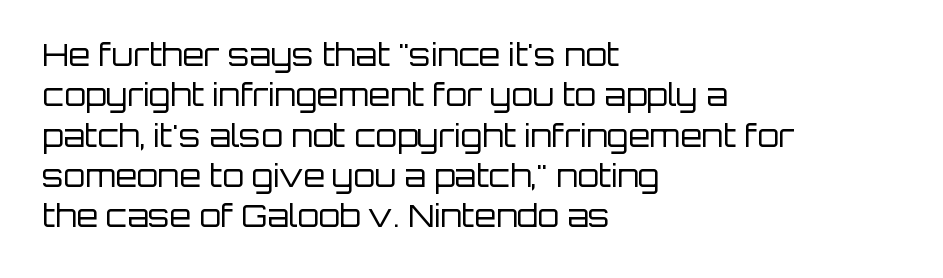
Looks like regular typesetting: each glyph gets only the width it needs. Is this a heavy cut? Hardly; it is regular or lighter. Honestly, the letter spacing is just normal — you wouldn't notice it. The words here are not underlined. Nothing sits at the stroke ends, so this counts as sans-serif. Characters remain perfectly vertical along every line.
